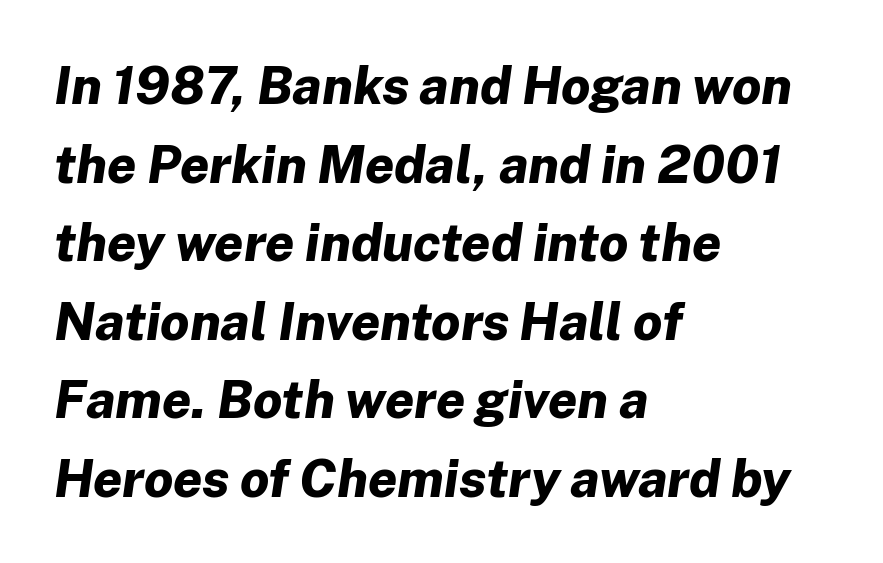
No word sits above an underline. An italicized treatment has been applied to the whole sample. Line spacing here is normal. The rendering anchors every line to the left-hand side. Looks like regular typesetting: each glyph gets only the width it needs.
